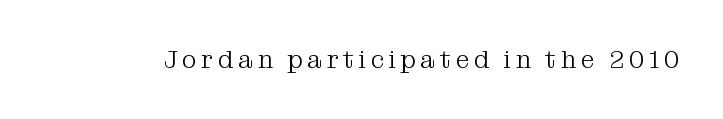
{"italic": "no", "bold": "no", "underline": "no", "glyph_px": 25}
